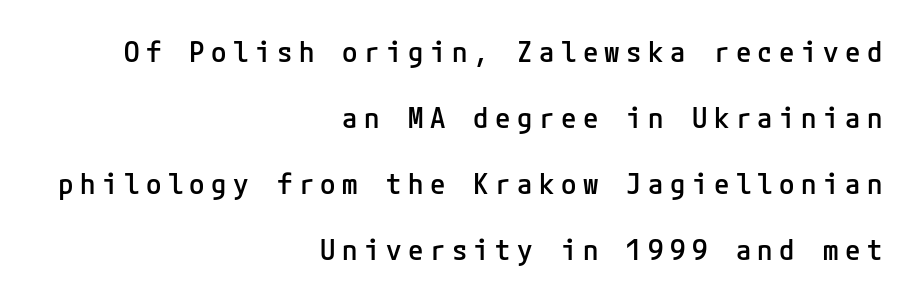
The image shows 28 px semibold sans-serif type, upright; set right-aligned, loose line spacing (2.36x), unusually wide letter spacing (+0.23 em), not underlined; low stroke contrast and a medium x-height.
